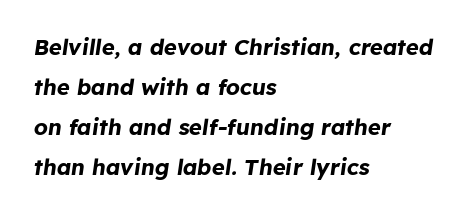
This sample uses an oblique cut, with every glyph tilted off the vertical. The setting favours the left margin, as ordinary paragraphs usually do. The string is rendered with underlining switched off. No extra tracking has been applied to these lines. Strong, thick strokes mark this as bold type.
